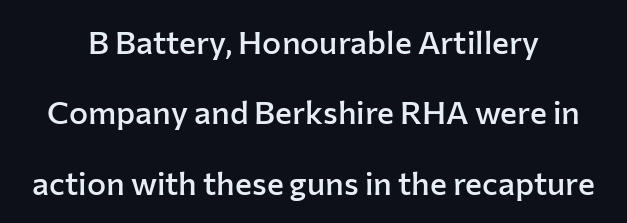
This sample is center-justified, so both line endings float freely. Firm but not heavy-handed strokes: this text is semibold. Vertical spacing — loose. These lines are composed in type without serifs.
